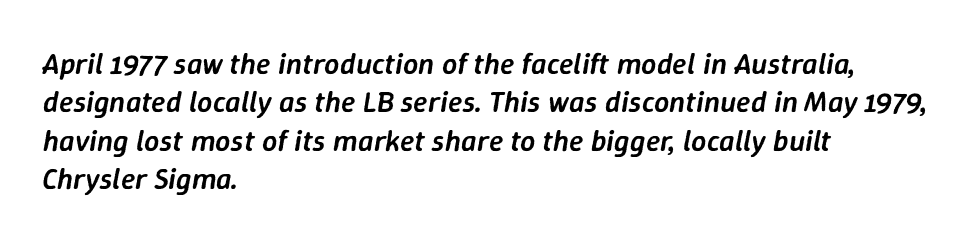
Q: Is the text bold? A: Semi-bold.
Q: Is the text italic (slanted)? A: Yes, it leans right by about 9 degrees.
Q: Is the text underlined? A: No.
Q: How is the paragraph aligned? A: Left-aligned.
Q: Is the spacing between letters normal or unusually wide? A: Normal.
Q: Is the spacing between lines tight, normal or loose? A: Normal.
Q: Width (condensed, normal, or wide)? A: Normal.
Q: Stroke contrast? A: Low.
Q: x-height? A: Medium.
Q: Monospaced? A: No.
